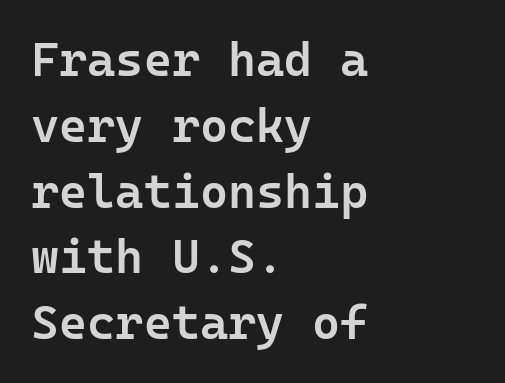
{"serif": "no", "italic": "no", "bold": "semi", "weight": "semibold", "width": "normal", "stroke_contrast": "low", "x_height": "medium", "monospaced": "yes", "underline": "no", "align": "left", "line_spacing": "normal", "line_spacing_ratio": 1.37, "letter_spacing": "normal", "letter_spacing_em": 0.0, "glyph_px": 48}
